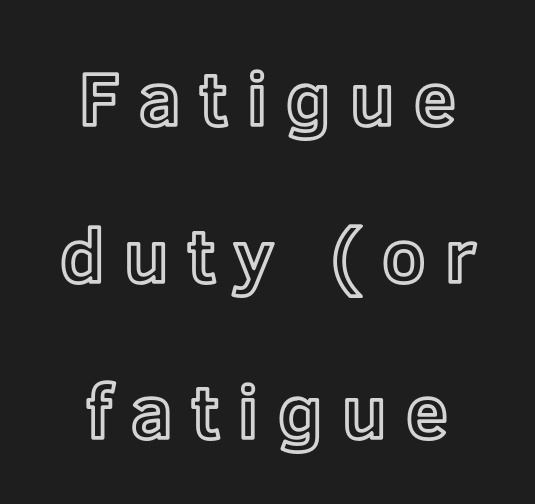
Words float on clear page, feet unadorned. The letters stand upright; this is a roman face. Notice how the passage keeps no hard edge, just a central spine. The block of text is sparse from top to bottom, with ample space between rows.
